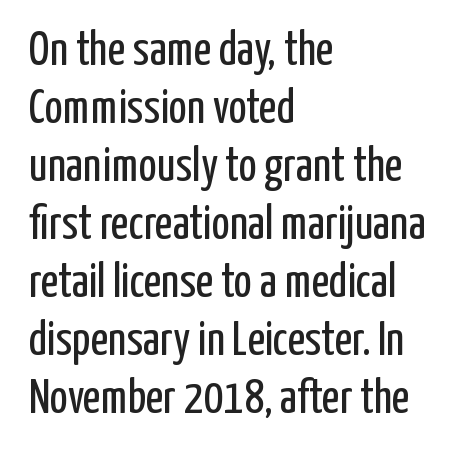
There is no visible air inserted between adjacent glyphs. It's the straight-up-and-down kind of type. All the whitespace from short lines collects on the right. Rule under the text: the space is simply empty. The rendering uses natural spacing where letterforms have individual widths.
